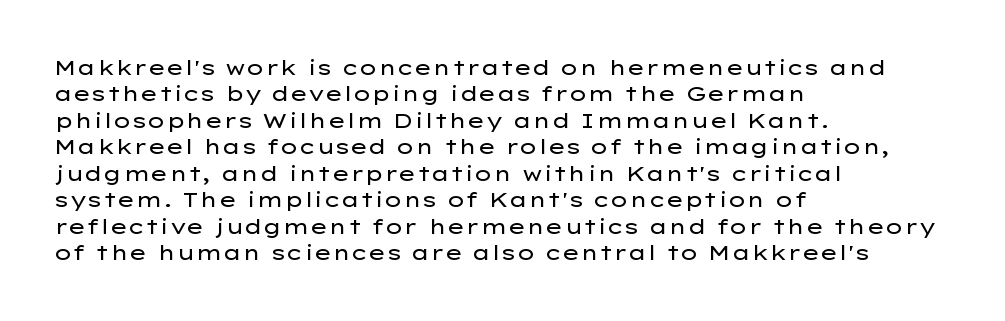
The rendering uses a moderate line-height, typical for paragraphs. Only glyphs here, with clear space below each row. The passage is arranged the way most books set body copy — flush left. Spacing between characters is what you'd get straight out of the box.
